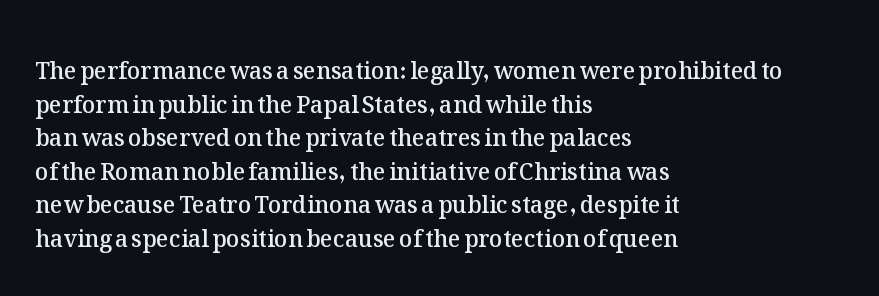
{"italic": "no", "bold": "semi", "underline": "no", "align": "left", "line_spacing": "normal", "line_spacing_ratio": 1.46, "letter_spacing": "normal", "letter_spacing_em": 0.0, "glyph_px": 23}
